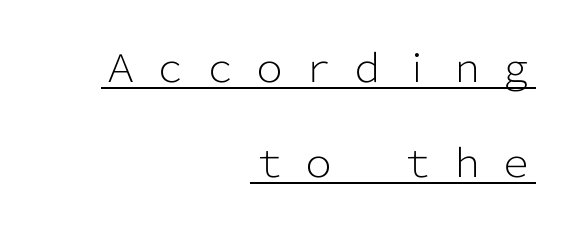
The image shows 38 px light sans-serif type, upright; set right-aligned, loose line spacing (2.49x), unusually wide letter spacing (+0.3 em), underlined; low stroke contrast and a medium x-height.
